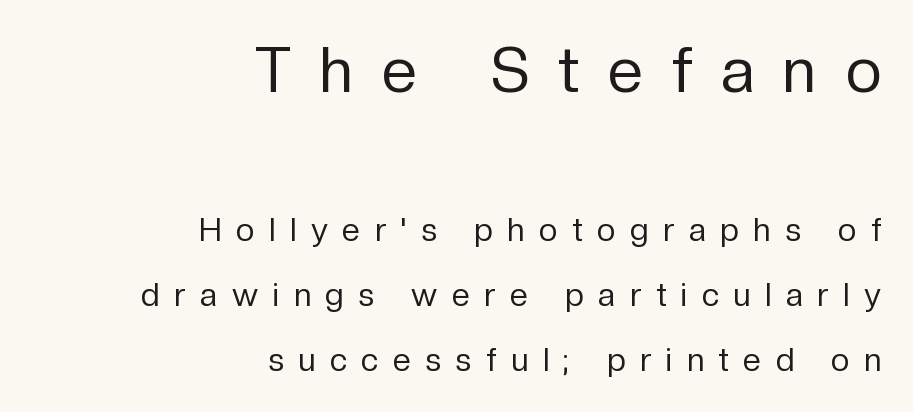
{"serif": "no", "italic": "no", "bold": "no", "weight": "regular", "width": "normal", "stroke_contrast": "low", "x_height": "medium", "monospaced": "no", "underline": "no", "align": "right", "line_spacing": "loose", "line_spacing_ratio": 2.03, "letter_spacing": "wide", "letter_spacing_em": 0.46, "larger_block": "first", "size_ratio": 1.97, "glyph_px": 63}
